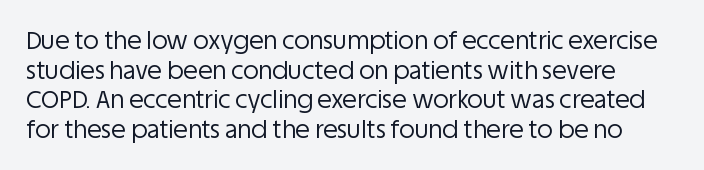
Descenders hang freely into open space. The font sits on the lighter half of the weight spectrum, regular included. The specimen reads as upright at a glance. No extra tracking has been applied to these lines.
